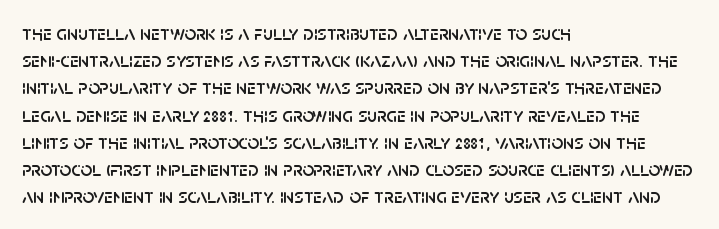
Q: Is the text italic (slanted)? A: No, it is upright.
Q: Is the text underlined? A: No.
Q: How is the paragraph aligned? A: Left-aligned.
Q: Is the spacing between letters normal or unusually wide? A: Normal.
Q: Is the spacing between lines tight, normal or loose? A: Normal.
